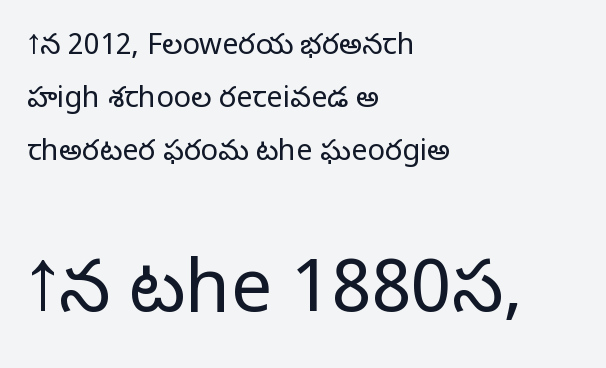
{"serif": "no", "italic": "no", "bold": "no", "weight": "light", "width": "normal", "stroke_contrast": "low", "x_height": "medium", "monospaced": "no", "underline": "no", "align": "left", "line_spacing_ratio": 1.82, "letter_spacing": "normal", "letter_spacing_em": 0.0, "larger_block": "second", "size_ratio": 2.52, "glyph_px": 73}
